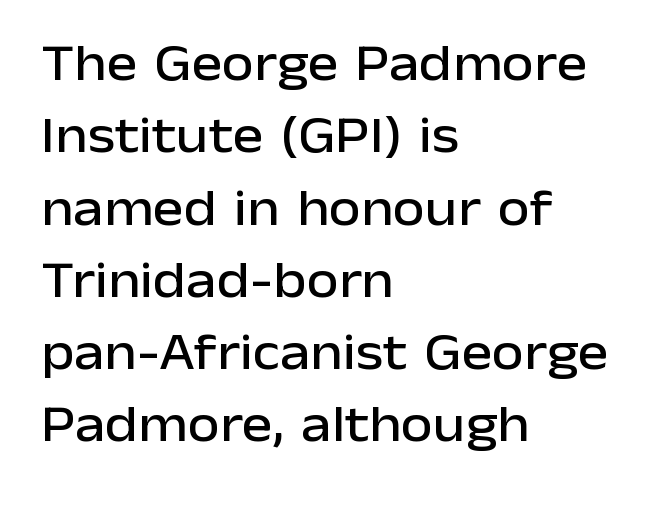
The image shows 52 px sans-serif type, upright; set left-aligned, normal line spacing (1.39x), normal letter spacing, not underlined; low stroke contrast and a medium x-height.
